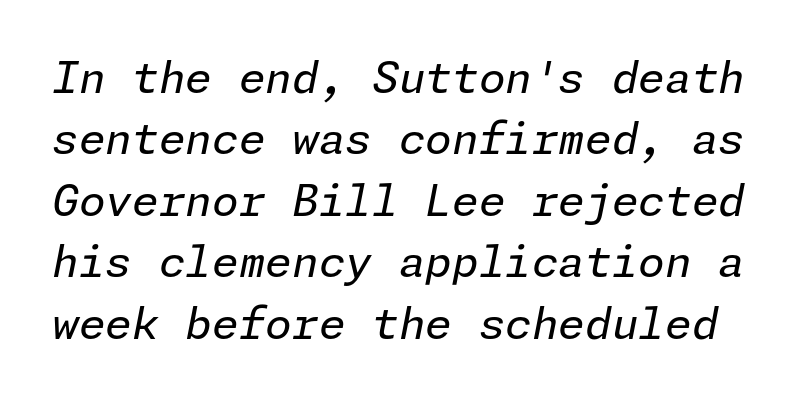
{"italic": "yes", "lean": "right", "slant_degrees": 11, "bold": "no", "weight": "regular", "width": "normal", "stroke_contrast": "low", "x_height": "medium", "underline": "no", "line_spacing": "normal", "line_spacing_ratio": 1.43, "letter_spacing": "normal", "letter_spacing_em": 0.0, "glyph_px": 43}
